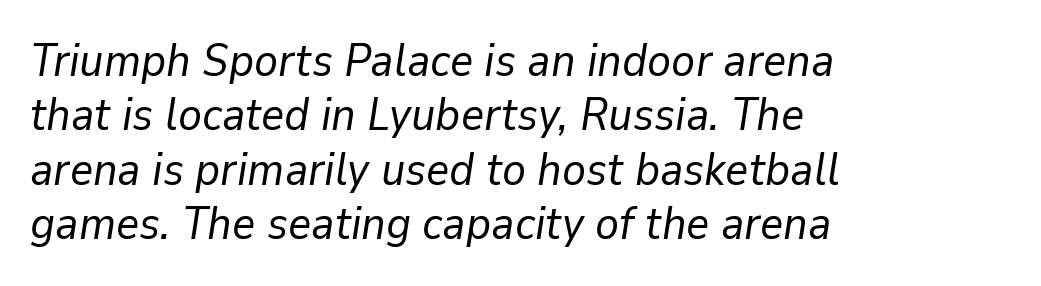
Any mark beneath the type? The region is blank. If you drew a line through each stem, it would be angled. Nothing unusual about the tracking: characters are spaced as the font intends. Character widths vary here, with narrow letters taking less room than wide ones. Teacher's note: observe the even left margin — that is flush-left alignment. Is the stroke heavy? The answer is a plain regular-or-lighter.
